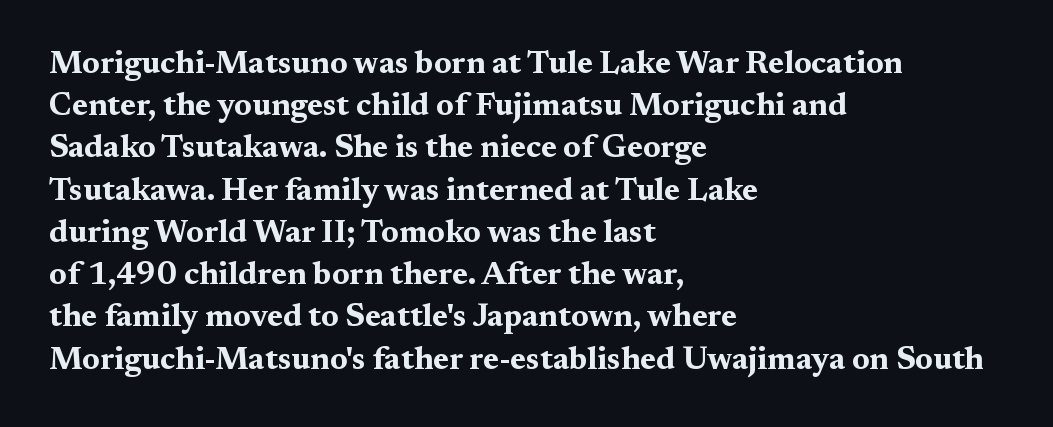
Font category for this specimen: serif. You could not count columns in this text — the font is proportionally spaced. Each word holds together tightly as a unit, with standard inter-letter gaps. The glyphs are unaccompanied by any horizontal stroke below them. On the weight axis this lands at bold, roughly 700.
